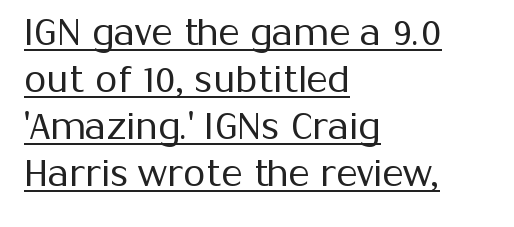
The image shows 36 px regular-weight sans-serif type, upright; set left-aligned, normal line spacing (1.31x), normal letter spacing, underlined; medium stroke contrast and a medium x-height.
